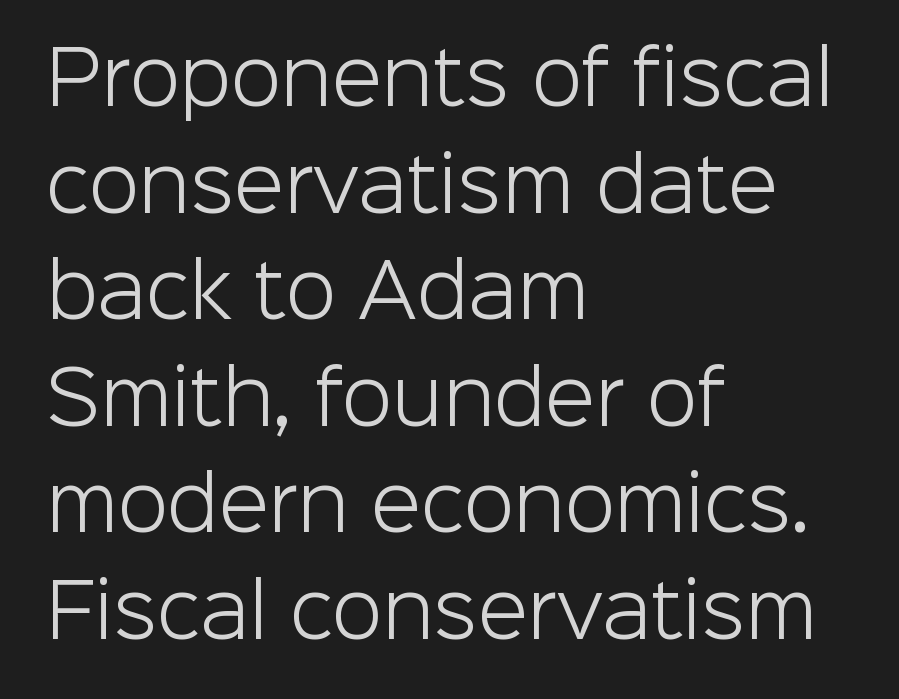
{"serif": "no", "italic": "no", "bold": "no", "weight": "light", "width": "normal", "stroke_contrast": "low", "x_height": "medium", "monospaced": "no", "underline": "no", "align": "left", "line_spacing": "normal", "line_spacing_ratio": 1.46, "letter_spacing": "normal", "letter_spacing_em": 0.0, "glyph_px": 73}
